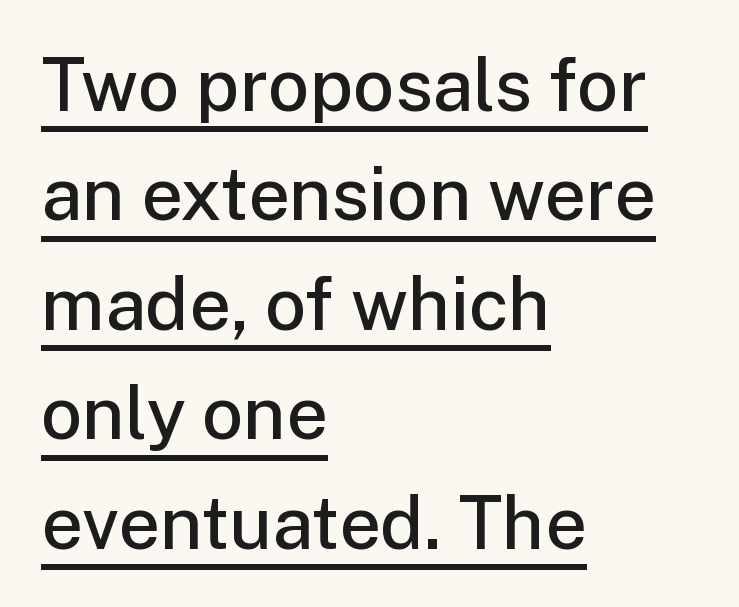
The image shows 73 px semibold sans-serif type, upright; set left-aligned, normal line spacing (1.5x), normal letter spacing, underlined; low stroke contrast and a medium x-height.
